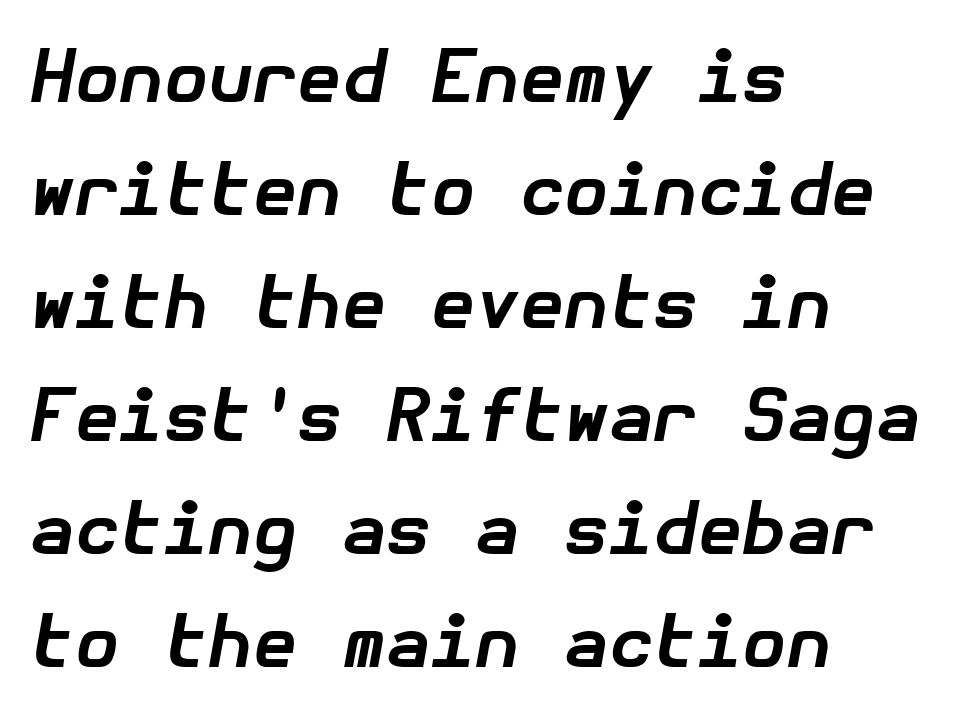
The image shows 72 px bold type, italic (leaning right); set left-aligned, normal line spacing (1.57x), normal letter spacing, not underlined; low stroke contrast and a medium x-height.
